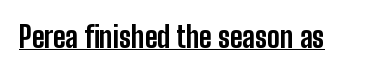
Grotesque or geometric, the face here clearly has no serifs. Plenty of ink on the page — the face is bold. Characters follow at the spacing the type designer built in. Vertical strokes here are truly vertical. Proportional: the letters do not fall into vertical columns. The face used here appears with an underline applied.
